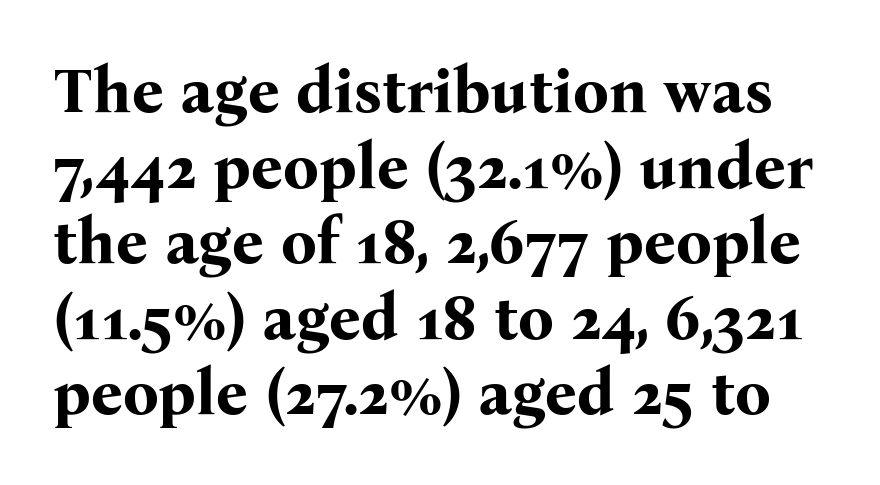
The image shows 63 px bold serif type, upright; set line spacing 1.2x, normal letter spacing, not underlined; medium stroke contrast and a medium x-height.
